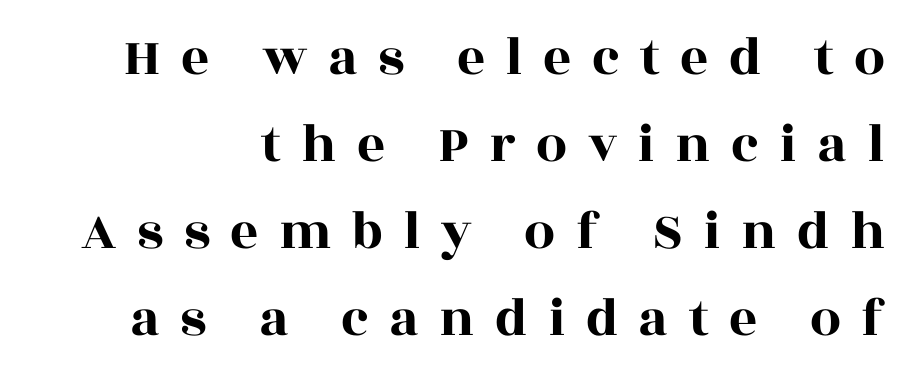
{"serif": "yes", "italic": "no", "width": "wide", "x_height": "large", "monospaced": "no", "underline": "no", "line_spacing": "normal", "line_spacing_ratio": 1.58, "letter_spacing": "wide", "letter_spacing_em": 0.37, "glyph_px": 55}
